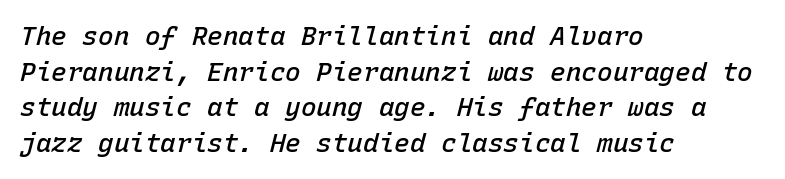
Vertical spacing — default. Notice how the passage keeps a crisp vertical edge on the left only. Italic? Definitely — the glyphs are oblique. Set as a demibold, roughly 600 on the weight scale. Default kerning and tracking; the words read as compact shapes.
